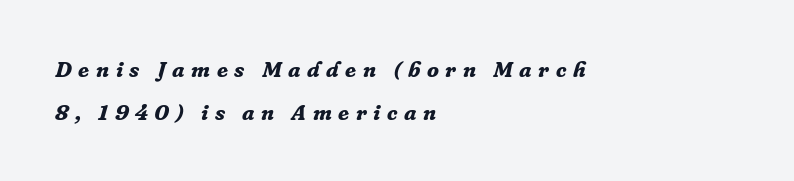
The block of text is sparse from top to bottom, with ample space between rows. Beneath every word, the page is bare. Observe the lean: these are italic letterforms. Left-aligned paragraph, ragged on the right. Spacing between characters has been opened up far beyond the box default.
